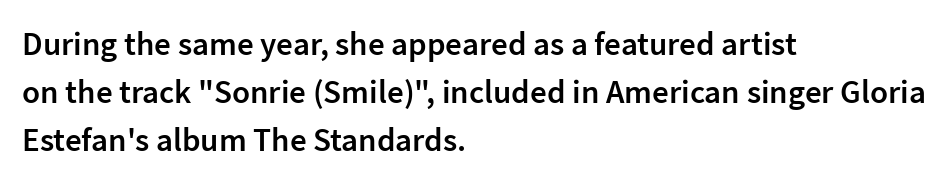
The image shows 33 px semibold sans-serif type, upright; set left-aligned, normal line spacing (1.45x), normal letter spacing, not underlined; low stroke contrast and a medium x-height.
